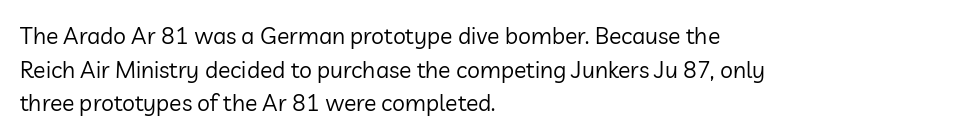
What stands out about the letter spacing? Nothing — it is the standard amount. Type without underlining. You can tell it's not italic because the verticals are truly vertical. Is there much room between lines? A standard amount, neither cramped nor airy.
